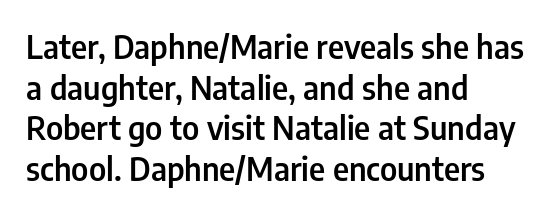
The image shows 32 px semibold, condensed sans-serif type, upright; set left-aligned, normal line spacing (1.27x), normal letter spacing, not underlined; low stroke contrast and a medium x-height.
